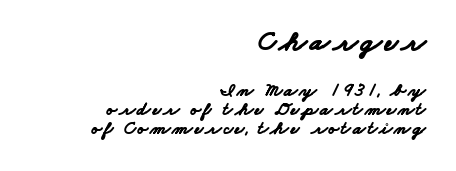
{"serif": "no", "bold": "yes", "weight": "bold", "width": "wide", "stroke_contrast": "low", "x_height": "small", "monospaced": "no", "underline": "no", "align": "right", "line_spacing": "tight", "line_spacing_ratio": 1.0, "larger_block": "first", "size_ratio": 1.53, "glyph_px": 29}
